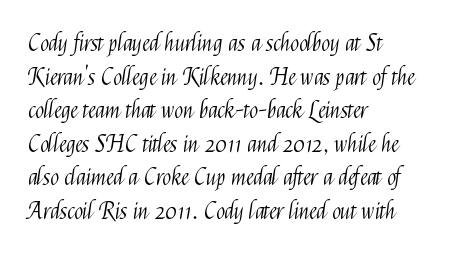
Q: Is the text bold? A: No.
Q: Is the text italic (slanted)? A: Yes.
Q: Is the text underlined? A: No.
Q: How is the paragraph aligned? A: Left-aligned.
Q: Is the spacing between letters normal or unusually wide? A: Normal.
Q: Is the spacing between lines tight, normal or loose? A: Normal.
